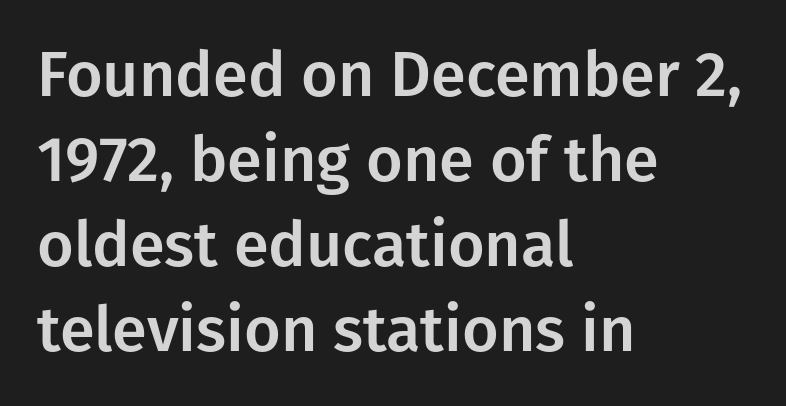
The leading is moderate, giving the passage an even texture. The paragraph has a hard left edge and a soft right edge. Observe the absence of serifs on each vertical stroke in this sample. The tracking reads as untouched default to a designer's eye. Any mark beneath the type? The region is blank. The font's upright variant was chosen for this text.
